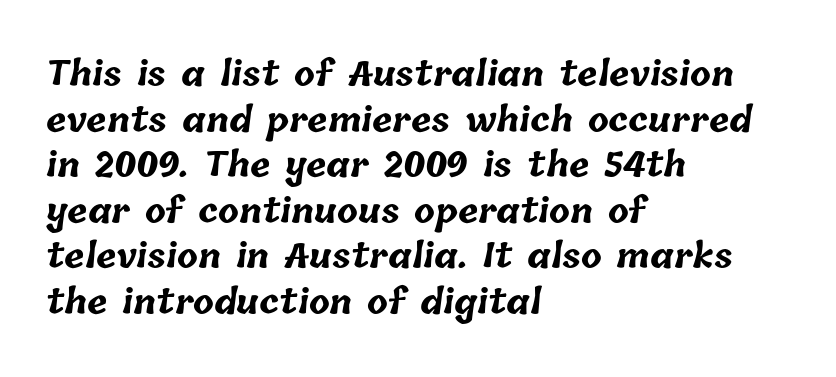
The leading is moderate, giving the passage an even texture. The lines are quadded left. The face used here is proportionally spaced, like ordinary book or web type. Anything drawn beneath the words? Only blank space.
